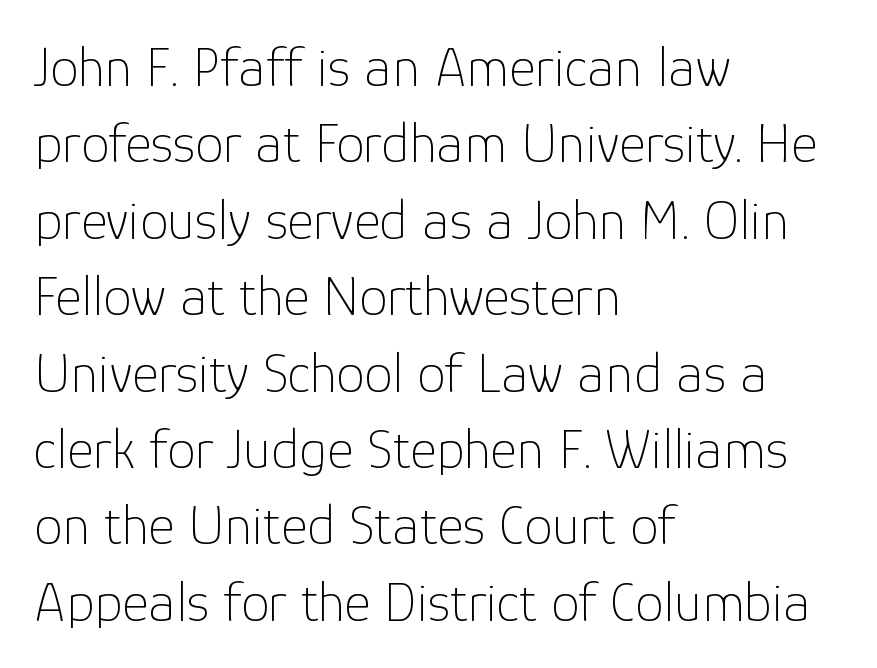
Observe the absence of serifs on each vertical stroke in this sample. Tall strokes in this sample are plumb rather than angled. This sample has the flowing, uneven cadence of proportional lettering. The paragraph shown leans on its left margin. Reading down the column, the eye jumps a familiar distance to each next line. The horizontal fit of the characters is conventional and even.
